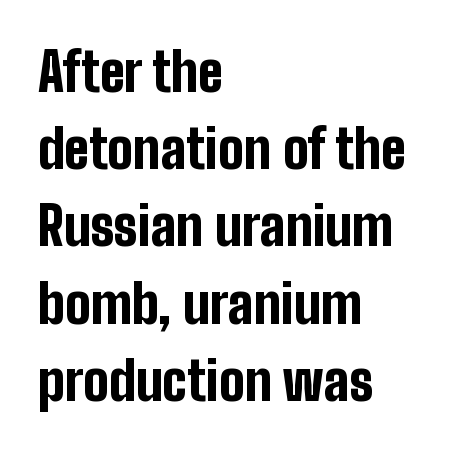
This block has exactly the height ordinary leading produces. Looks like regular typesetting: each glyph gets only the width it needs. Look at the tracking — it's just the regular setting, nothing added. Alignment: flush left. What kind of face is this? One without serifs — a sans.
